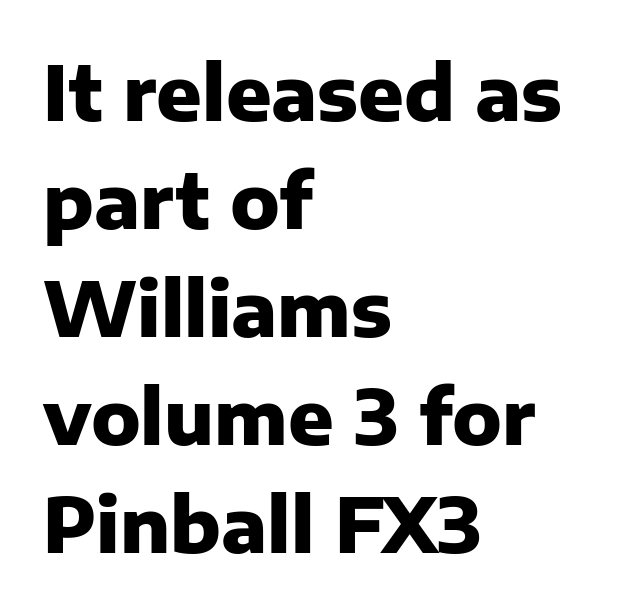
The image shows 75 px heavy sans-serif type, upright; set left-aligned, normal line spacing (1.44x), normal letter spacing, not underlined; low stroke contrast and a medium x-height.
